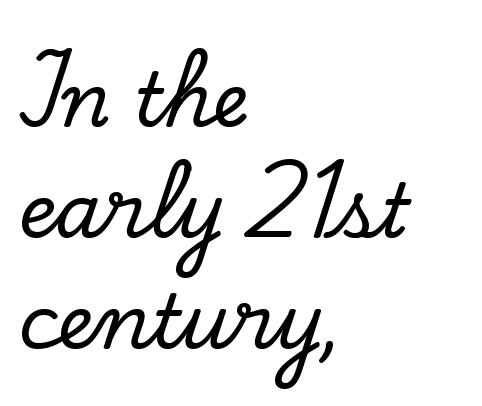
Q: Is the text italic (slanted)? A: Yes.
Q: Is the typeface a serif or a sans-serif typeface? A: Serif.
Q: Is the text underlined? A: No.
Q: How is the paragraph aligned? A: Left-aligned.
Q: Is the spacing between letters normal or unusually wide? A: Normal.
Q: Is the spacing between lines tight, normal or loose? A: Normal.
Q: Width (condensed, normal, or wide)? A: Normal.
Q: Stroke contrast? A: Low.
Q: x-height? A: Small.
Q: Monospaced? A: No.
